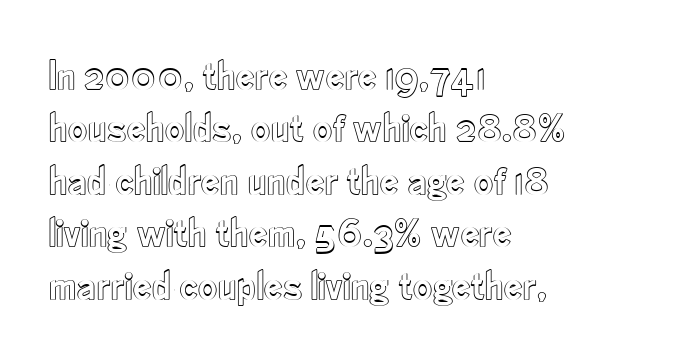
{"italic": "no", "width": "condensed", "x_height": "small", "monospaced": "no", "underline": "no", "align": "left", "line_spacing": "normal", "line_spacing_ratio": 1.25, "letter_spacing": "normal", "letter_spacing_em": 0.0, "glyph_px": 42}
